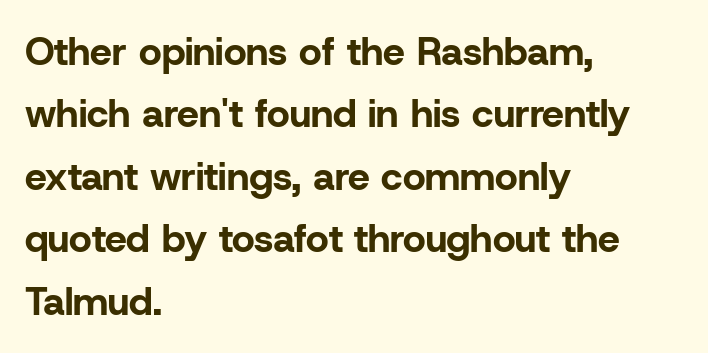
This sample uses an upright cut, with every glyph sitting square on the baseline. Normally led — the rows are evenly, conventionally spaced. Looks like regular typesetting: each glyph gets only the width it needs. These words are printed bold, with thick strokes throughout.
